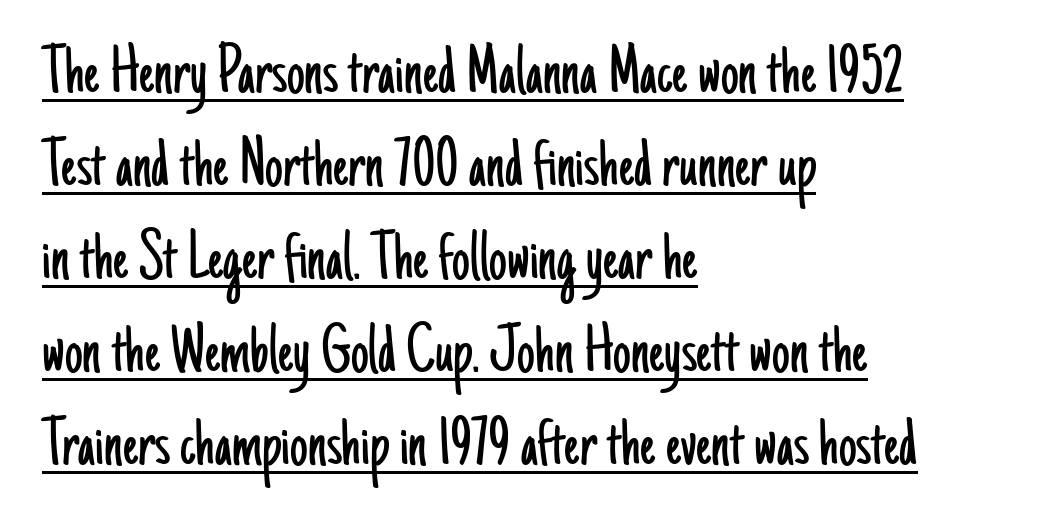
{"serif": "no", "italic": "no", "bold": "no", "weight": "light", "width": "condensed", "stroke_contrast": "low", "x_height": "small", "monospaced": "no", "underline": "yes", "align": "left", "line_spacing": "normal", "line_spacing_ratio": 1.31, "letter_spacing": "normal", "letter_spacing_em": 0.0, "glyph_px": 71}
